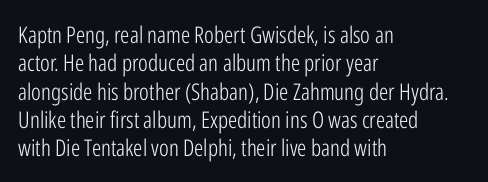
Nobody touched the tracking dial on this one. Visually the block forms a straight wall on the left and a jagged coastline on the right. Posture: upright roman. Beneath every word, the page is bare.
